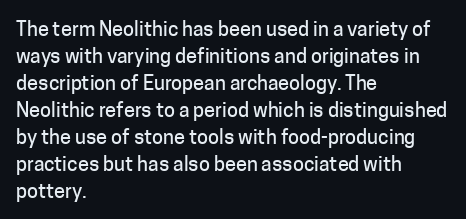
The image shows 20 px text type, upright; set left-aligned, normal line spacing (1.35x), normal letter spacing, not underlined.
